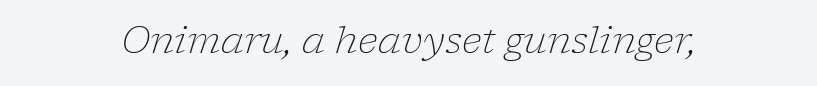
Q: Is the text bold? A: No.
Q: Is the text italic (slanted)? A: Yes, it leans right by about 17 degrees.
Q: Is the typeface a serif or a sans-serif typeface? A: Serif.
Q: Is the text underlined? A: No.
Q: How is the paragraph aligned? A: Centered.
Q: Is the spacing between letters normal or unusually wide? A: Normal.
Q: Width (condensed, normal, or wide)? A: Normal.
Q: Stroke contrast? A: Low.
Q: x-height? A: Medium.
Q: Monospaced? A: No.
